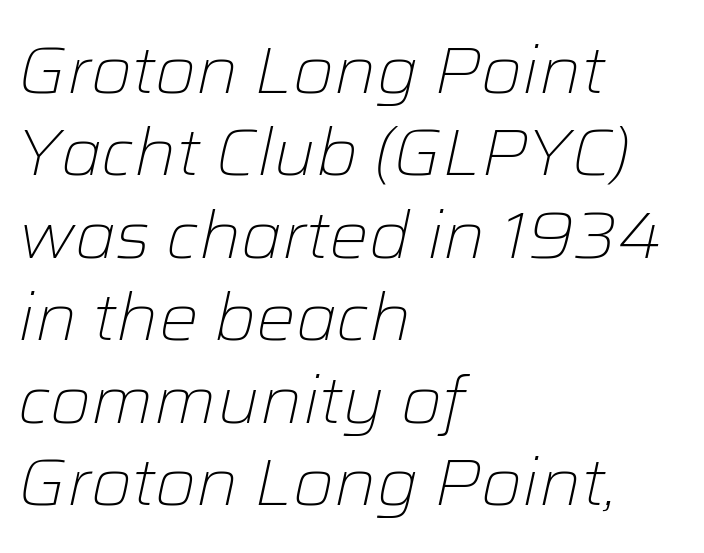
The image shows 66 px light type, italic (leaning right); set left-aligned, normal line spacing (1.25x), normal letter spacing, not underlined; low stroke contrast and a medium x-height.
